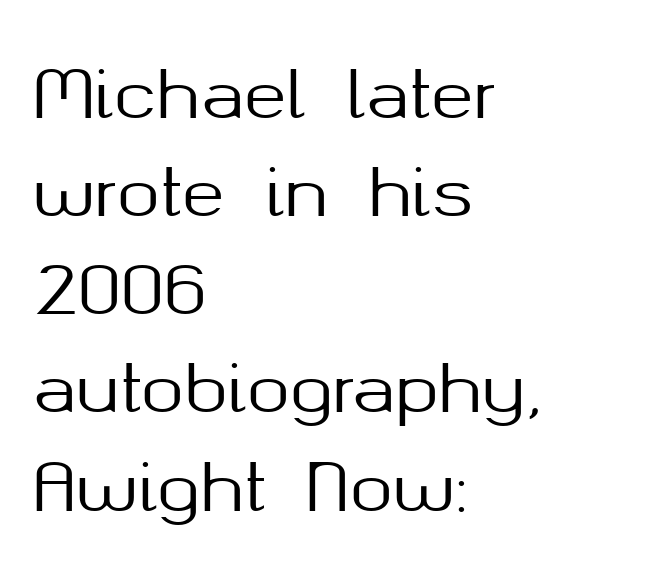
Q: Is the text italic (slanted)? A: No, it is upright.
Q: Is the typeface a serif or a sans-serif typeface? A: Sans-serif.
Q: Is the text underlined? A: No.
Q: How is the paragraph aligned? A: Left-aligned.
Q: Is the spacing between letters normal or unusually wide? A: Normal.
Q: Is the spacing between lines tight, normal or loose? A: Normal.
Q: Width (condensed, normal, or wide)? A: Normal.
Q: Stroke contrast? A: Medium.
Q: x-height? A: Medium.
Q: Monospaced? A: No.
